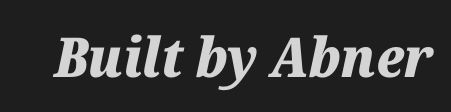
Q: Is the text bold? A: Yes.
Q: Is the text italic (slanted)? A: Yes, it leans right by about 12 degrees.
Q: Is the text underlined? A: No.
Q: Is the spacing between letters normal or unusually wide? A: Normal.
Q: Width (condensed, normal, or wide)? A: Normal.
Q: Stroke contrast? A: Medium.
Q: x-height? A: Medium.
Q: Monospaced? A: No.
